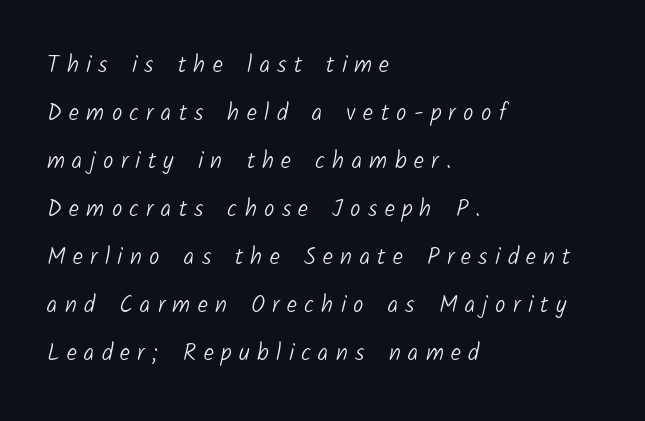
The image shows 23 px text type; set left-aligned, loose line spacing (2.09x), unusually wide letter spacing (+0.32 em), not underlined.
